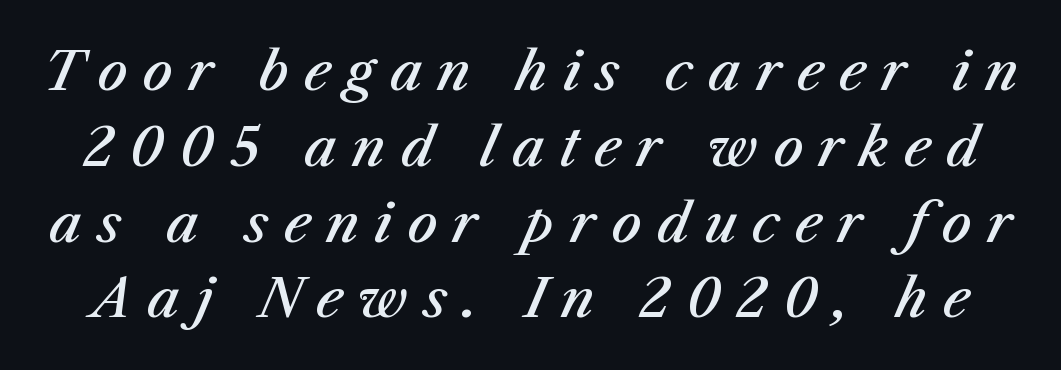
{"italic": "yes", "lean": "right", "slant_degrees": 23, "bold": "semi", "weight": "semibold", "width": "normal", "stroke_contrast": "medium", "x_height": "medium", "monospaced": "no", "underline": "no", "line_spacing": "normal", "line_spacing_ratio": 1.43, "letter_spacing": "wide", "letter_spacing_em": 0.29, "glyph_px": 53}
